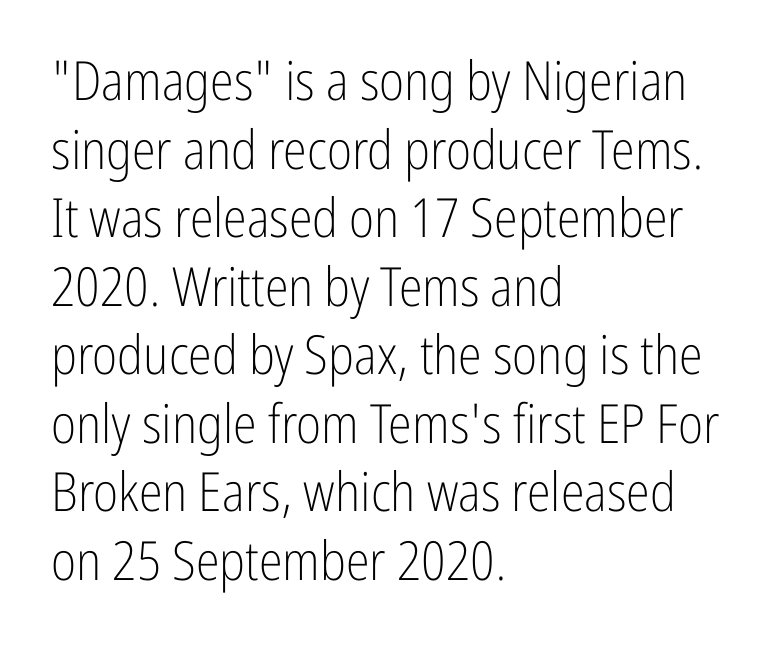
Q: Is the text bold? A: No.
Q: Is the text italic (slanted)? A: No, it is upright.
Q: Is the typeface a serif or a sans-serif typeface? A: Sans-serif.
Q: Is the text underlined? A: No.
Q: How is the paragraph aligned? A: Left-aligned.
Q: Is the spacing between letters normal or unusually wide? A: Normal.
Q: Is the spacing between lines tight, normal or loose? A: Normal.
Q: Width (condensed, normal, or wide)? A: Condensed.
Q: Stroke contrast? A: Low.
Q: x-height? A: Medium.
Q: Monospaced? A: No.
